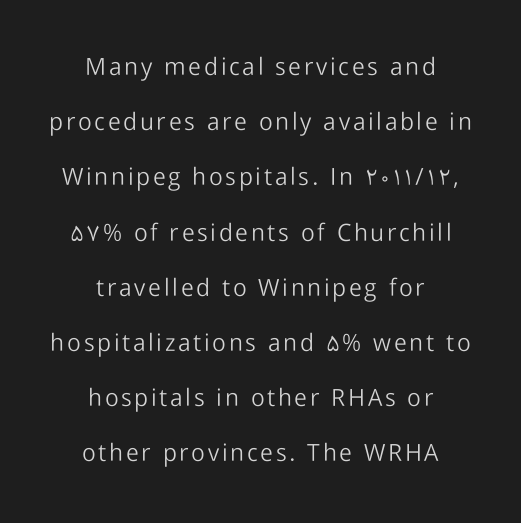
Check the space under the baseline: it is left empty. Weight class: somewhere from thin through regular. This is roman type, the default non-slanted kind. Line spacing here is loose. Notice how the passage keeps no hard edge, just a central spine.
